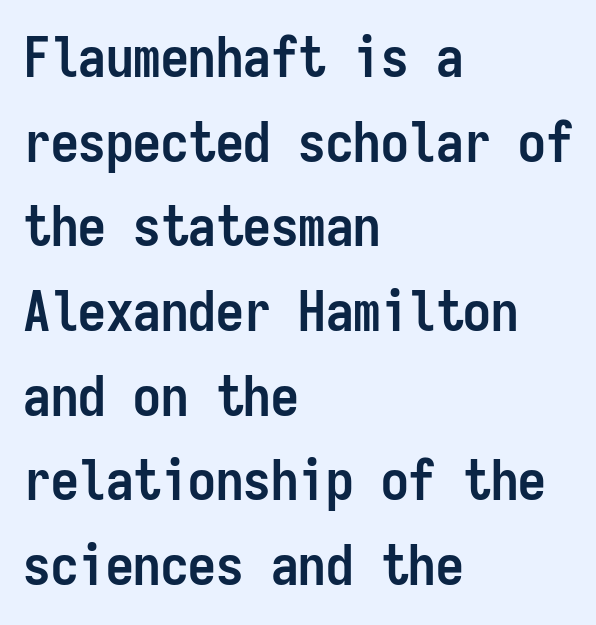
{"serif": "no", "italic": "no", "bold": "yes", "weight": "semibold", "width": "condensed", "stroke_contrast": "low", "x_height": "medium", "monospaced": "yes", "underline": "no", "align": "left", "line_spacing": "normal", "line_spacing_ratio": 1.54, "letter_spacing": "normal", "letter_spacing_em": 0.0, "glyph_px": 55}
